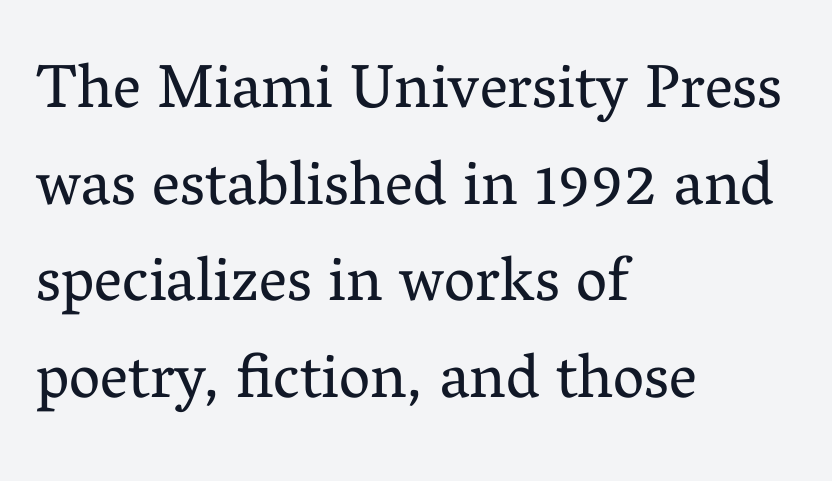
Q: Is the text bold? A: No.
Q: Is the text italic (slanted)? A: No, it is upright.
Q: Is the typeface a serif or a sans-serif typeface? A: Serif.
Q: Is the text underlined? A: No.
Q: How is the paragraph aligned? A: Left-aligned.
Q: Is the spacing between letters normal or unusually wide? A: Normal.
Q: Is the spacing between lines tight, normal or loose? A: Normal.
Q: Width (condensed, normal, or wide)? A: Normal.
Q: Stroke contrast? A: Medium.
Q: x-height? A: Medium.
Q: Monospaced? A: No.
